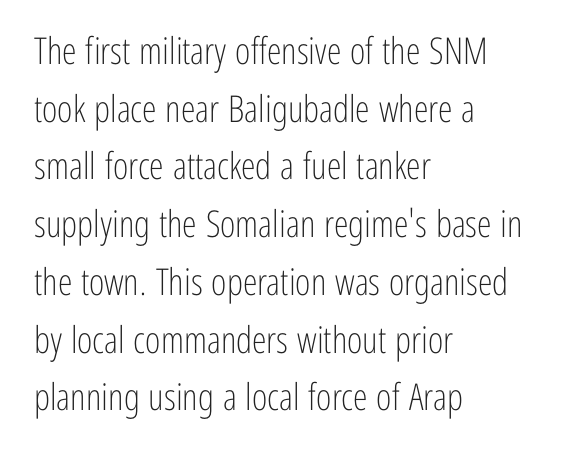
Look at the tracking — it's just the regular setting, nothing added. Regarding leading, the lines here are spaced in the standard way. In terms of posture, this sample is upright. A bare baseline throughout the passage. You could not count columns in this text — the font is proportionally spaced.
